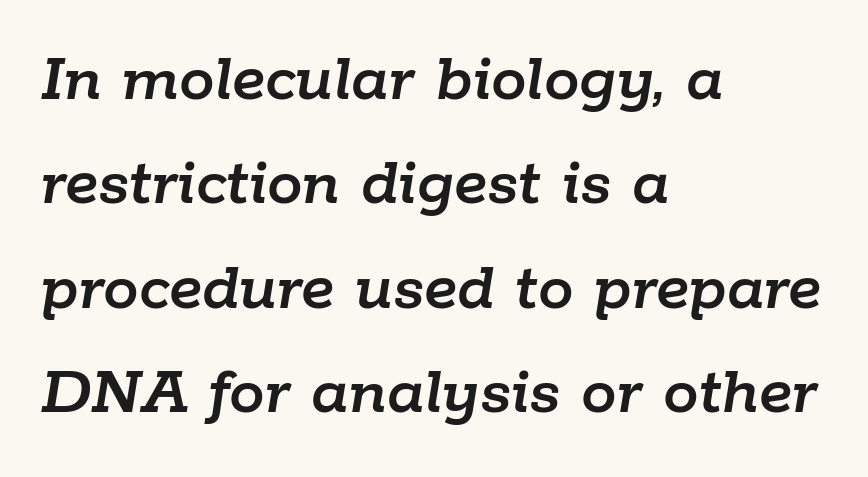
The image shows 71 px text type, italic (leaning right); set left-aligned, normal line spacing (1.47x), normal letter spacing, not underlined; low stroke contrast and a medium x-height.
